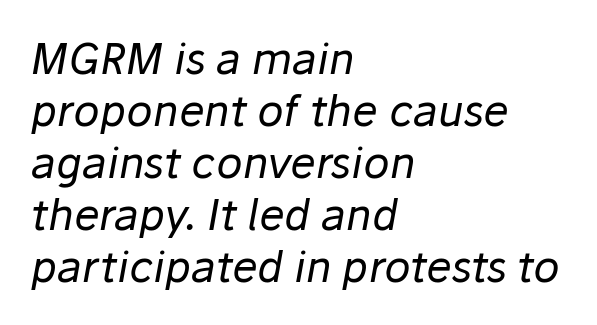
{"italic": "yes", "lean": "right", "slant_degrees": 10, "bold": "no", "weight": "regular", "width": "normal", "stroke_contrast": "low", "x_height": "medium", "monospaced": "no", "underline": "no", "align": "left", "line_spacing_ratio": 1.21, "letter_spacing": "normal", "letter_spacing_em": 0.0, "glyph_px": 43}
